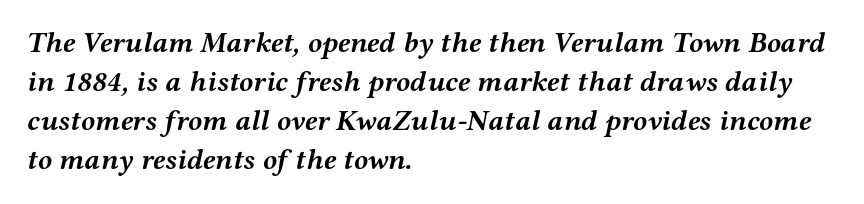
The passage shown is not underscored anywhere. Here the designer chose a conventional face with non-uniform glyph widths. Unlike a clean sans, this face finishes its strokes with serifs. Leftover space on each line is placed entirely after the last word. Typesetter's note: full bold, strokes at maximum text heaviness.
